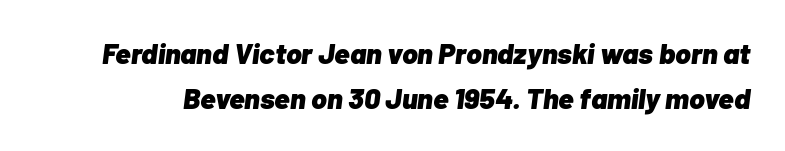
Interline gaps are of average width in this sample. The space beneath each line is pristine and unruled. Italic? Definitely — the glyphs are oblique. Proportional: the letters do not fall into vertical columns. Honestly, the letter spacing is just normal — you wouldn't notice it.
